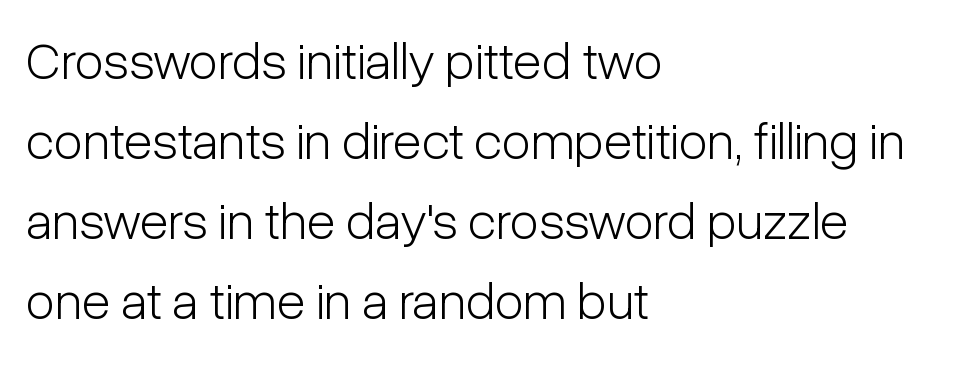
The image shows 53 px light, condensed sans-serif type, upright; set left-aligned, normal line spacing (1.51x), normal letter spacing, not underlined; low stroke contrast and a medium x-height.
